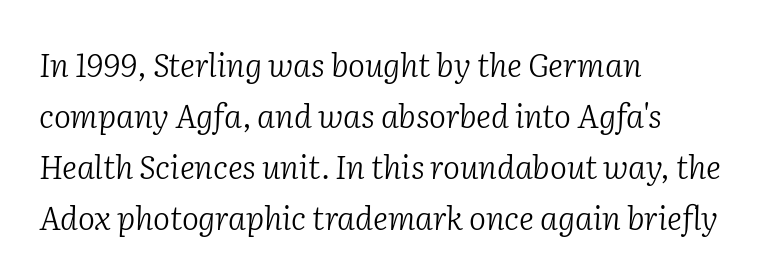
{"serif": "yes", "italic": "yes", "lean": "right", "slant_degrees": 2, "bold": "no", "weight": "light", "width": "normal", "stroke_contrast": "low", "x_height": "medium", "monospaced": "no", "underline": "no", "align": "left", "line_spacing": "normal", "line_spacing_ratio": 1.59, "letter_spacing": "normal", "letter_spacing_em": 0.0, "glyph_px": 32}
